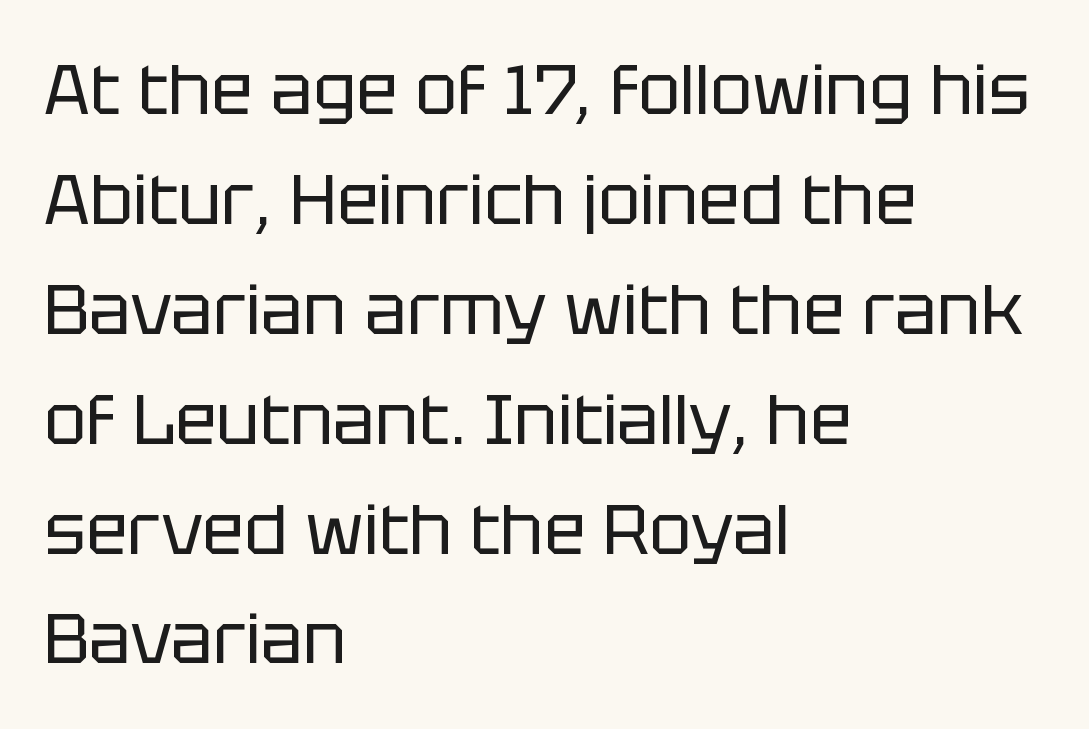
{"serif": "no", "italic": "no", "bold": "no", "weight": "regular", "width": "normal", "stroke_contrast": "low", "x_height": "large", "monospaced": "no", "underline": "no", "align": "left", "line_spacing": "normal", "line_spacing_ratio": 1.57, "letter_spacing": "normal", "letter_spacing_em": 0.0, "glyph_px": 70}
